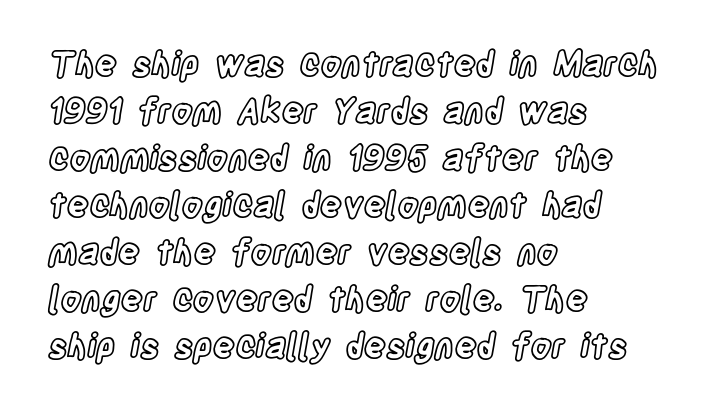
The line-height multiplier appears to be the usual default. All the whitespace from short lines collects on the right. Is the letter spacing exaggerated? No — it looks like the ordinary default.
